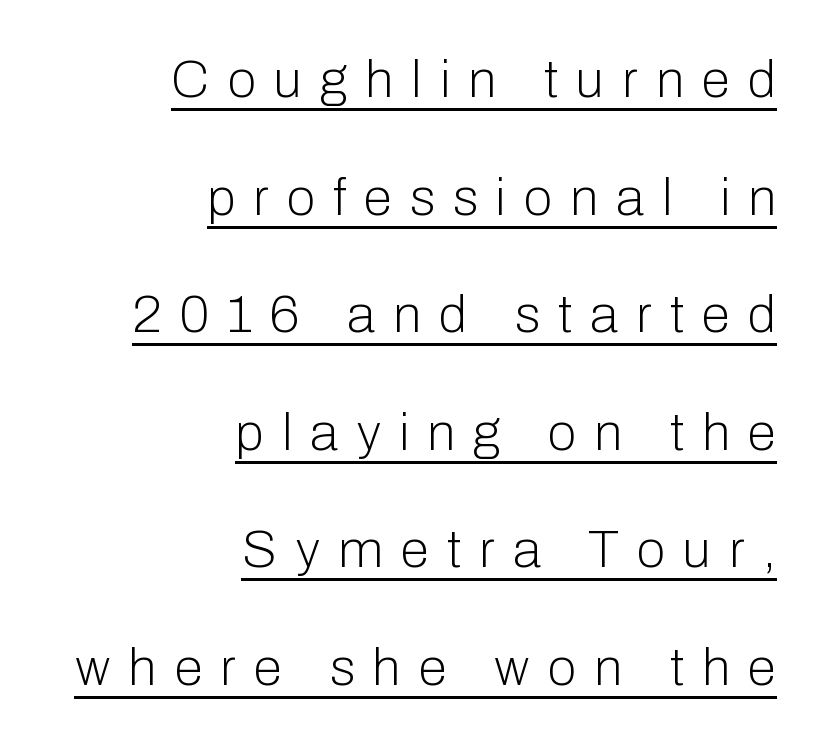
{"serif": "no", "italic": "no", "bold": "no", "weight": "light", "width": "normal", "stroke_contrast": "low", "x_height": "medium", "monospaced": "no", "underline": "yes", "align": "right", "line_spacing": "loose", "line_spacing_ratio": 2.26, "letter_spacing": "wide", "letter_spacing_em": 0.35, "glyph_px": 52}
